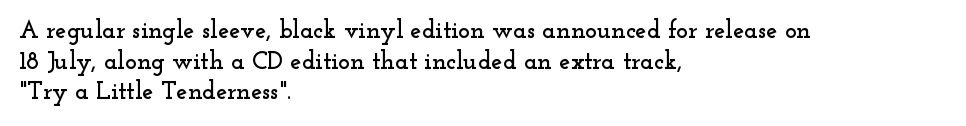
Which margin do the lines hug? The left one — the right edge is uneven. Bare-footed words on every line. Here the glyphs are tracked normally, forming tight word shapes. Does the lettering tilt? It doesn't — this is upright.
